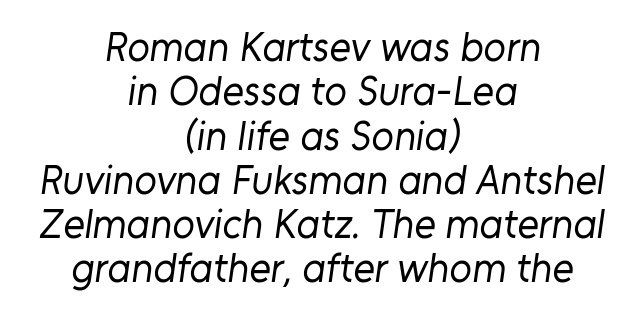
Here the designer chose a conventional face with non-uniform glyph widths. These lines are centered, leaving both edges ragged. Honestly, the letter spacing is just normal — you wouldn't notice it. The designer went with a sans here, leaving each stem footless. This block would grow much taller if given ordinary leading; it's compressed now.
